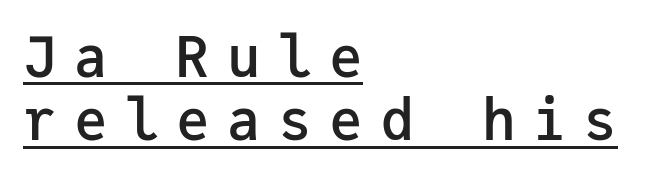
Q: Is the text bold? A: Semi-bold.
Q: Is the text italic (slanted)? A: No, it is upright.
Q: Is the typeface a serif or a sans-serif typeface? A: Sans-serif.
Q: Is the text underlined? A: Yes.
Q: How is the paragraph aligned? A: Left-aligned.
Q: Is the spacing between letters normal or unusually wide? A: Unusually wide.
Q: Is the spacing between lines tight, normal or loose? A: Tight.
Q: Width (condensed, normal, or wide)? A: Normal.
Q: Stroke contrast? A: Low.
Q: x-height? A: Medium.
Q: Monospaced? A: Yes.
